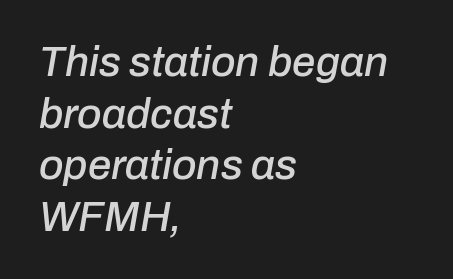
Q: Is the text italic (slanted)? A: Yes, it leans right by about 10 degrees.
Q: Is the text underlined? A: No.
Q: How is the paragraph aligned? A: Left-aligned.
Q: Is the spacing between letters normal or unusually wide? A: Normal.
Q: Width (condensed, normal, or wide)? A: Normal.
Q: Stroke contrast? A: Low.
Q: x-height? A: Medium.
Q: Monospaced? A: No.
